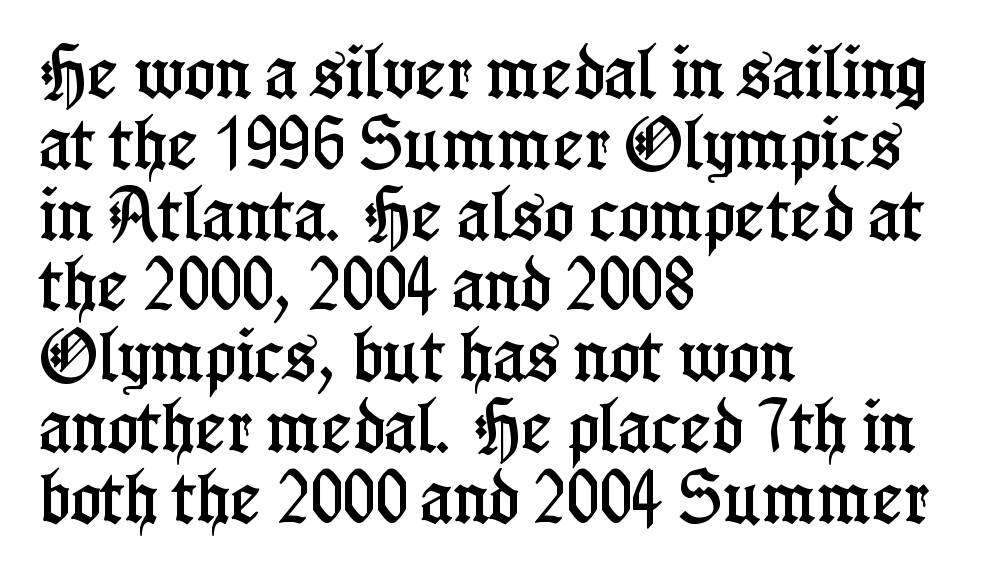
The image shows 58 px condensed serif type, upright; set left-aligned, line spacing 1.22x, normal letter spacing, not underlined; low stroke contrast and a medium x-height.
